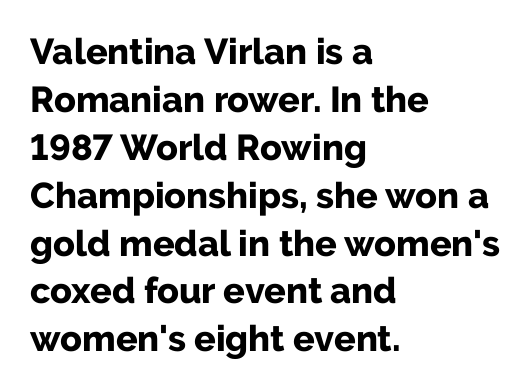
{"serif": "no", "italic": "no", "bold": "yes", "weight": "bold", "width": "normal", "stroke_contrast": "low", "x_height": "medium", "monospaced": "no", "underline": "no", "align": "left", "line_spacing": "normal", "line_spacing_ratio": 1.33, "letter_spacing": "normal", "letter_spacing_em": 0.0, "glyph_px": 36}
